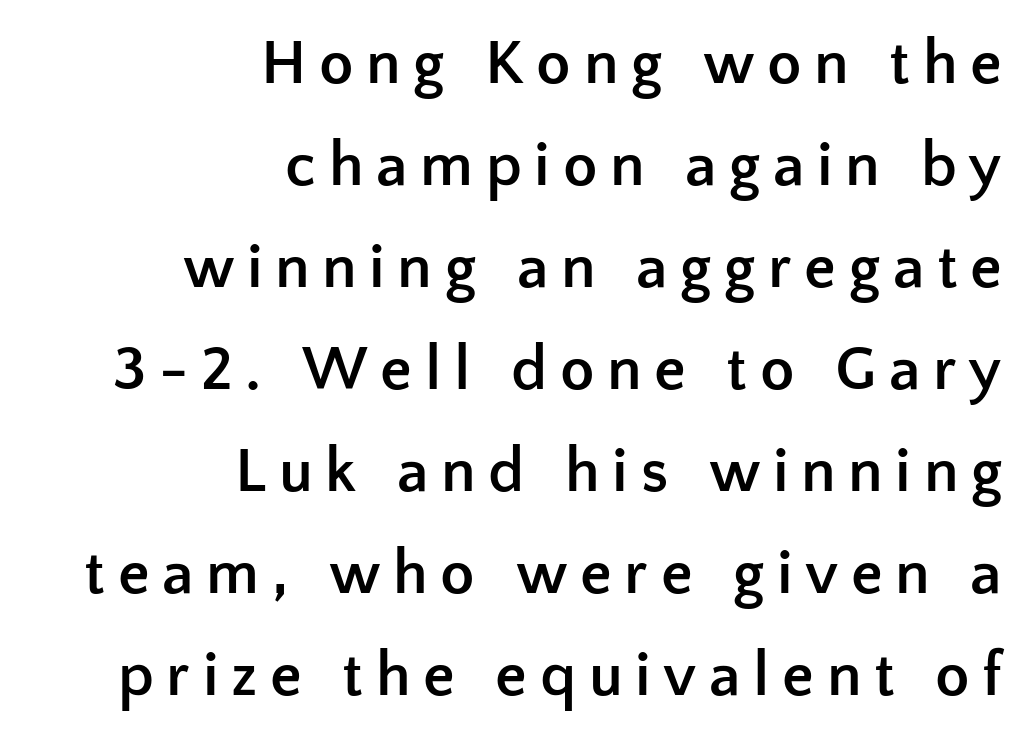
{"serif": "no", "italic": "no", "bold": "yes", "weight": "semibold", "width": "normal", "stroke_contrast": "low", "x_height": "medium", "monospaced": "no", "underline": "no", "align": "right", "line_spacing": "normal", "line_spacing_ratio": 1.62, "letter_spacing": "wide", "letter_spacing_em": 0.2, "glyph_px": 63}
